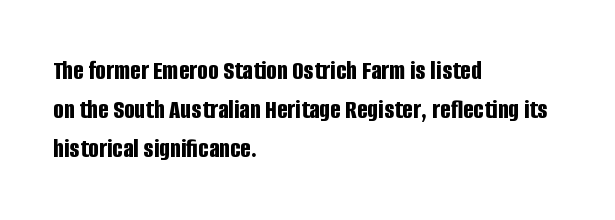
Just letters on the line, the space beneath them empty. Upright lettering throughout. Summary of weight: heavy, a full bold. Whoever set this chose a conventional vertical rhythm. These lines are composed in type without serifs.
